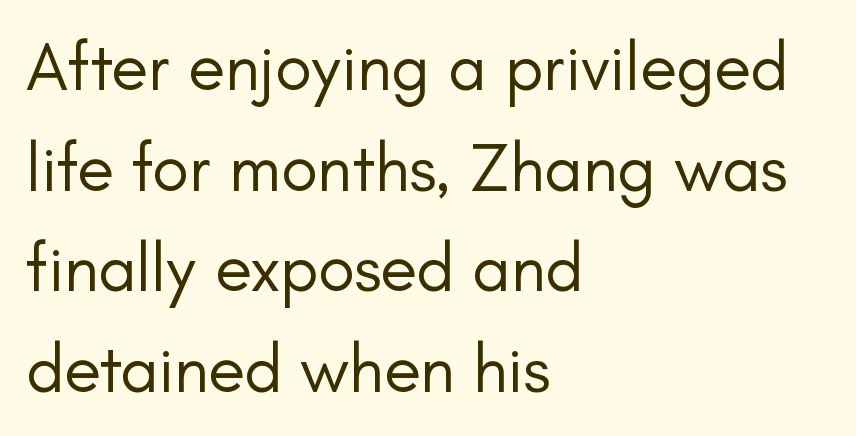
Observe the absence of serifs on each vertical stroke in this sample. Looks like regular typesetting: each glyph gets only the width it needs. The axis of the letterforms is exactly vertical. Horizontally, the lines are justified to the leading edge only. The face looks like a standard text weight, possibly lighter.
